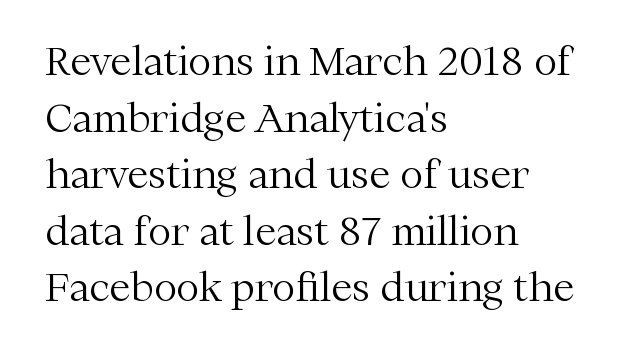
{"serif": "yes", "italic": "no", "bold": "no", "weight": "light", "width": "normal", "stroke_contrast": "medium", "x_height": "medium", "monospaced": "no", "underline": "no", "align": "left", "line_spacing": "normal", "line_spacing_ratio": 1.45, "letter_spacing": "normal", "letter_spacing_em": 0.0, "glyph_px": 39}
